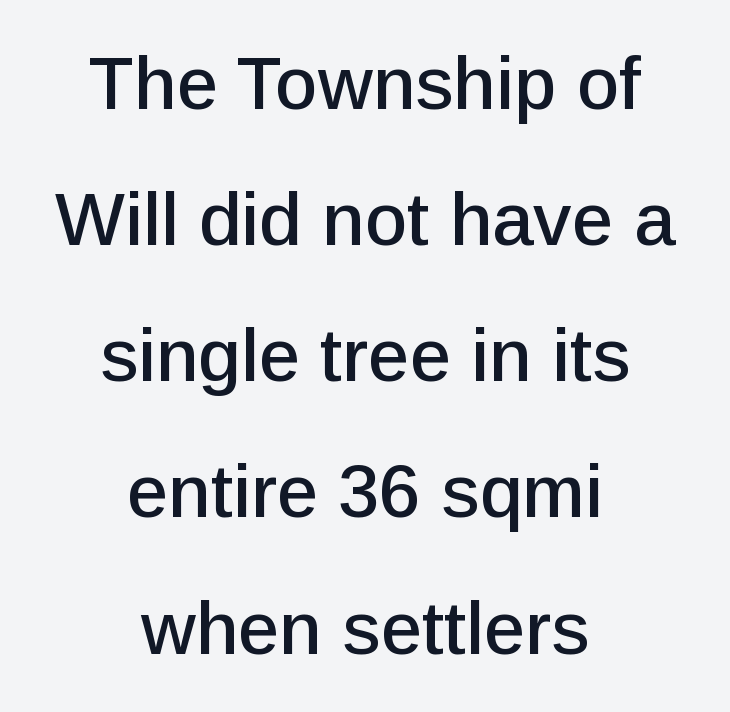
The image shows 74 px sans-serif type, upright; set centered, line spacing 1.84x, normal letter spacing, not underlined; low stroke contrast and a medium x-height.
